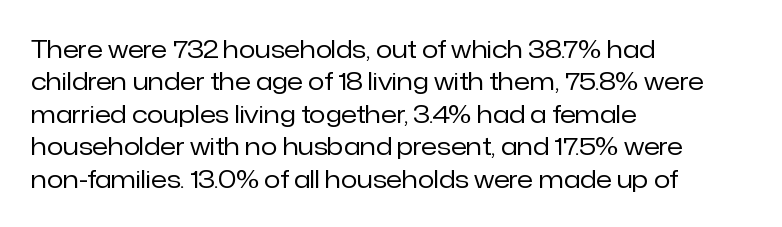
The image shows 24 px text type, upright; set left-aligned, normal line spacing (1.35x), normal letter spacing, not underlined.
